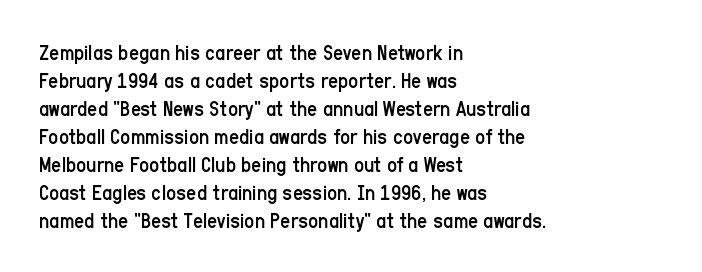
{"italic": "no", "bold": "no", "underline": "no", "align": "left", "line_spacing": "normal", "line_spacing_ratio": 1.27, "letter_spacing": "normal", "letter_spacing_em": 0.0, "glyph_px": 22}
